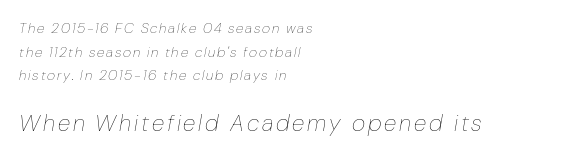
{"italic": "yes", "lean": "right", "slant_degrees": 10, "bold": "no", "underline": "no", "align": "left", "line_spacing": "normal", "line_spacing_ratio": 1.68, "larger_block": "second", "size_ratio": 1.64, "glyph_px": 23}
